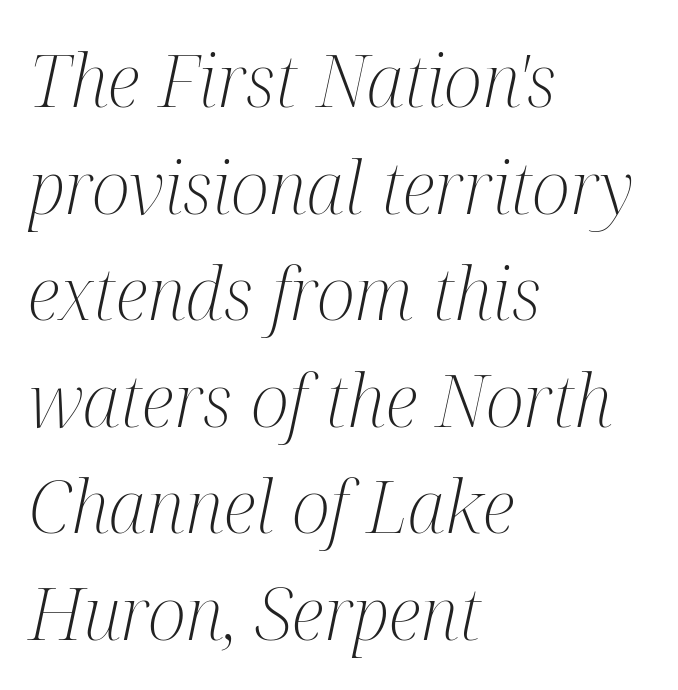
Serifs: yes, visible at the terminals of the letterforms. Layout note: lines flush left. Looks like regular typesetting: each glyph gets only the width it needs. Quick note: italic. Weight: not bold — regular or lighter.
